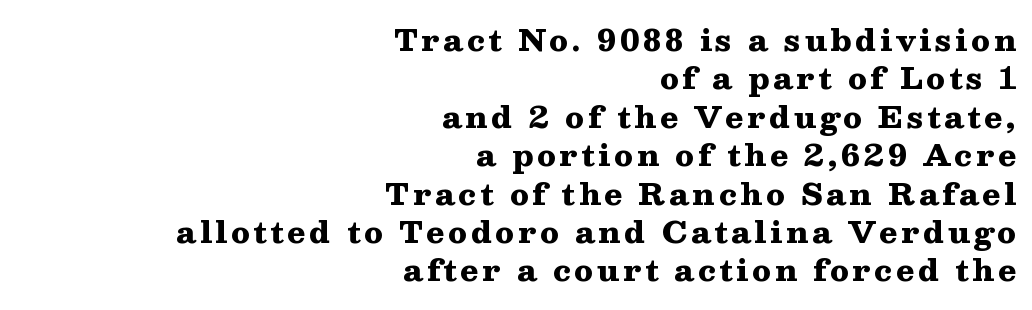
The image shows 30 px heavy, wide serif type, upright; set right-aligned, normal line spacing (1.28x), not underlined; medium stroke contrast and a medium x-height.
